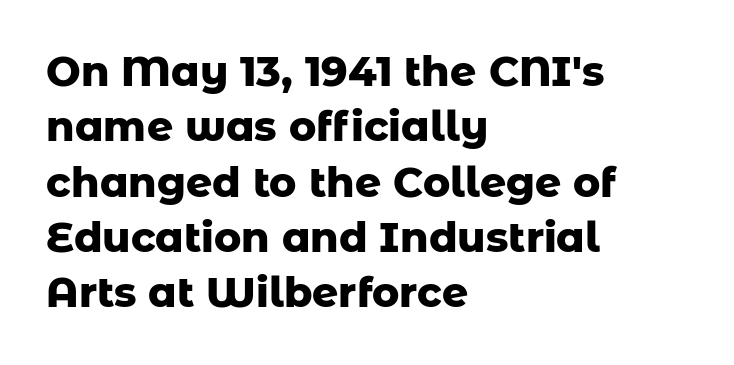
Q: Is the text bold? A: Yes.
Q: Is the text italic (slanted)? A: No, it is upright.
Q: Is the typeface a serif or a sans-serif typeface? A: Sans-serif.
Q: Is the text underlined? A: No.
Q: How is the paragraph aligned? A: Left-aligned.
Q: Is the spacing between letters normal or unusually wide? A: Normal.
Q: Is the spacing between lines tight, normal or loose? A: Normal.
Q: Width (condensed, normal, or wide)? A: Normal.
Q: Stroke contrast? A: Low.
Q: x-height? A: Medium.
Q: Monospaced? A: No.
